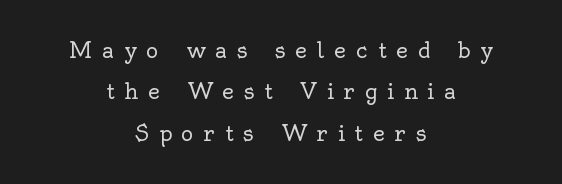
{"italic": "no", "bold": "no", "underline": "no", "align": "center", "line_spacing": "loose", "line_spacing_ratio": 1.97, "letter_spacing": "wide", "letter_spacing_em": 0.46, "glyph_px": 21}
